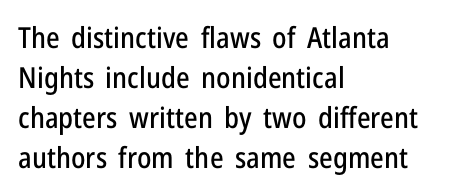
The image shows 29 px condensed sans-serif type, upright; set left-aligned, normal line spacing (1.38x), normal letter spacing, not underlined; low stroke contrast and a medium x-height.
